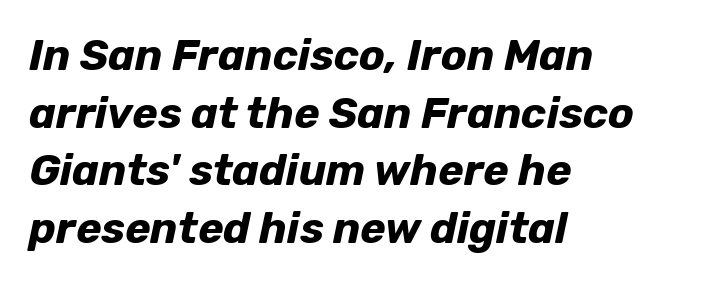
The image shows 43 px bold type, italic (leaning right); set left-aligned, normal line spacing (1.34x), normal letter spacing, not underlined; low stroke contrast and a medium x-height.
